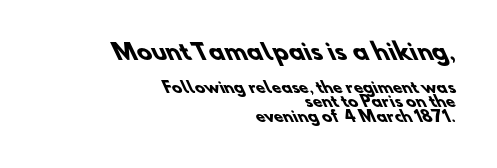
{"bold": "yes", "underline": "no", "align": "right", "line_spacing": "tight", "line_spacing_ratio": 0.96, "letter_spacing": "normal", "letter_spacing_em": 0.0, "larger_block": "first", "size_ratio": 1.47, "glyph_px": 22}
